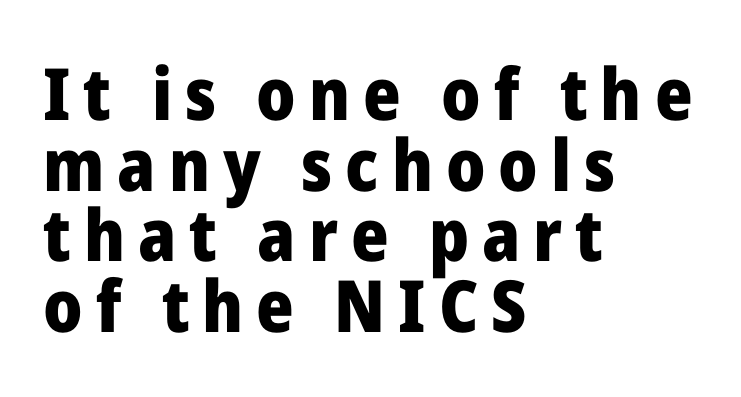
You could barely slide anything between these rows. The rag falls on the right side of this text block. When letters stand straight like this, we call the style roman or upright. How heavy is the stroke? Heavy — this is a bold.
